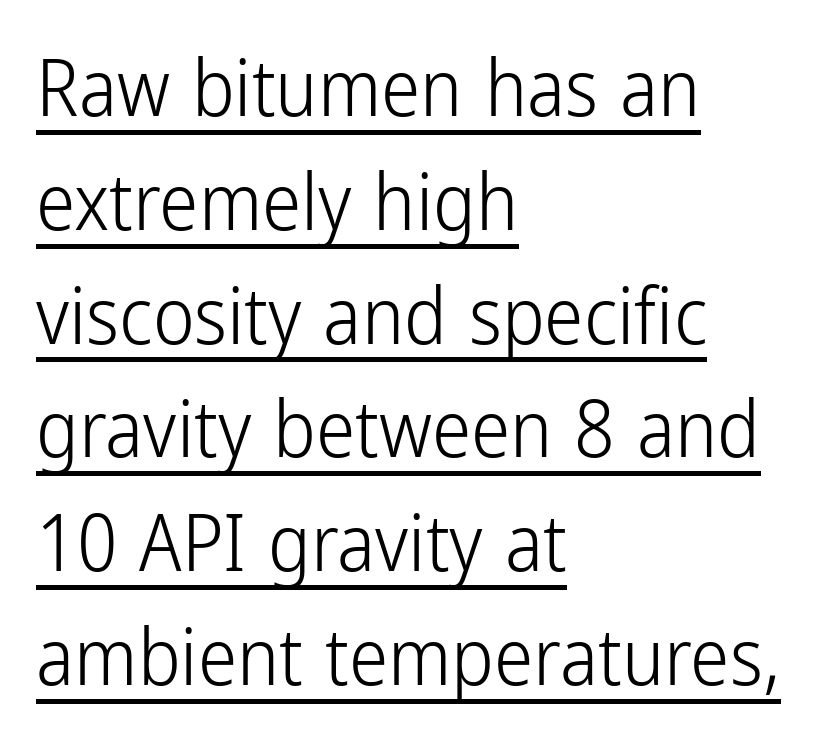
{"serif": "no", "italic": "no", "bold": "no", "weight": "light", "width": "condensed", "stroke_contrast": "low", "x_height": "medium", "monospaced": "no", "underline": "yes", "align": "left", "line_spacing": "normal", "line_spacing_ratio": 1.44, "letter_spacing": "normal", "letter_spacing_em": 0.0, "glyph_px": 79}
